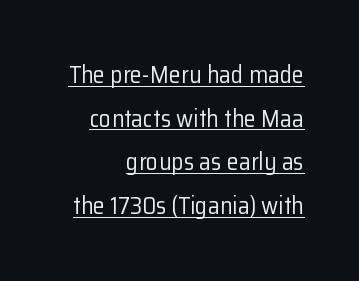
The image shows 24 px text type, upright; set right-aligned, line spacing 1.82x, normal letter spacing, underlined.
